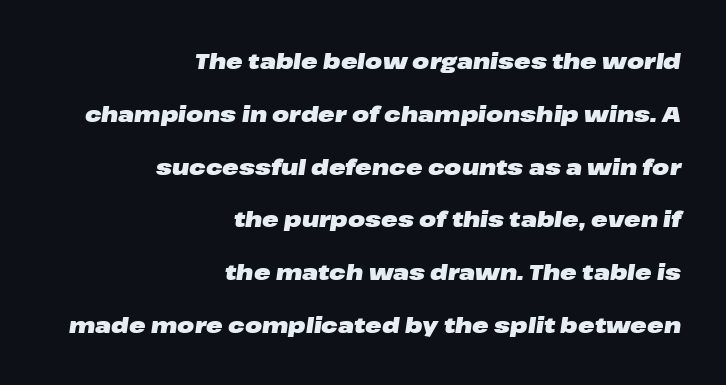
Plenty of ink on the page — the face is bold. A typesetter would call this leading open, well beyond the default. This is oblique type, the kind used for emphasis or titles. The glyphs are unaccompanied by any horizontal stroke below them.
